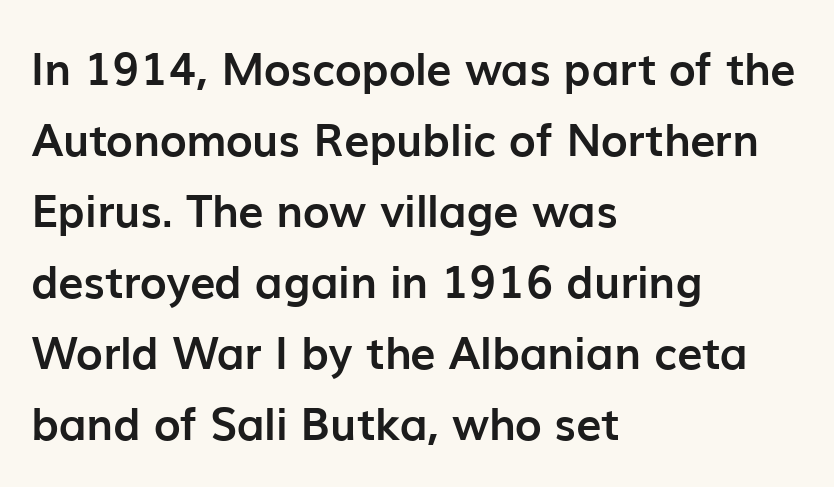
{"serif": "no", "italic": "no", "bold": "yes", "weight": "semibold", "width": "normal", "stroke_contrast": "low", "x_height": "medium", "monospaced": "no", "underline": "no", "align": "left", "line_spacing": "normal", "line_spacing_ratio": 1.58, "letter_spacing": "normal", "letter_spacing_em": 0.0, "glyph_px": 45}
